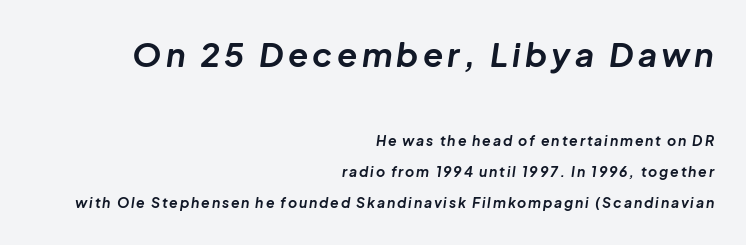
The image shows 33 px bold type, italic (leaning right); set right-aligned, loose line spacing (2.21x), not underlined; the first (top) block is 2.36x larger; low stroke contrast and a medium x-height.
